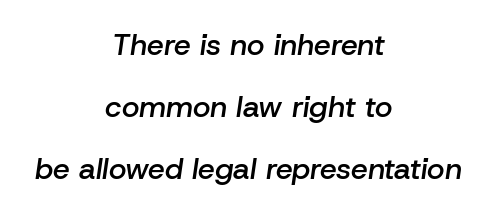
These lines are centered, leaving both edges ragged. The rendering keeps characters at their native spacing. Bare-footed words on every line. Leading is clearly above the norm, producing a sparse column. Spacing verdict: proportional, widths tailored to each character. Looking at the ascenders, they clearly lean.
